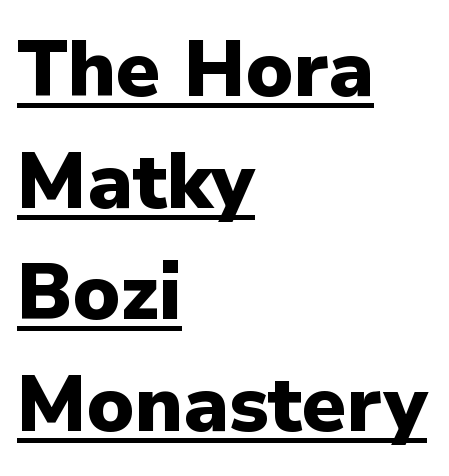
Q: Is the text bold? A: Yes.
Q: Is the text italic (slanted)? A: No, it is upright.
Q: Is the typeface a serif or a sans-serif typeface? A: Sans-serif.
Q: Is the text underlined? A: Yes.
Q: How is the paragraph aligned? A: Left-aligned.
Q: Is the spacing between letters normal or unusually wide? A: Normal.
Q: Is the spacing between lines tight, normal or loose? A: Normal.
Q: Width (condensed, normal, or wide)? A: Normal.
Q: Stroke contrast? A: Low.
Q: x-height? A: Medium.
Q: Monospaced? A: No.
